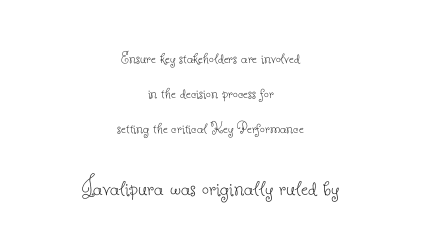
The image shows 25 px text type, upright; set centered, loose line spacing (2.06x), normal letter spacing, not underlined; the second (bottom) block is 1.47x larger.
